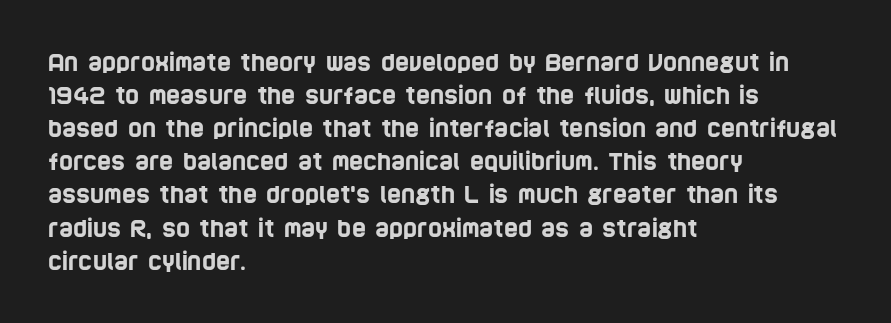
The image shows 24 px text type; set left-aligned, normal line spacing (1.38x), normal letter spacing, not underlined.
